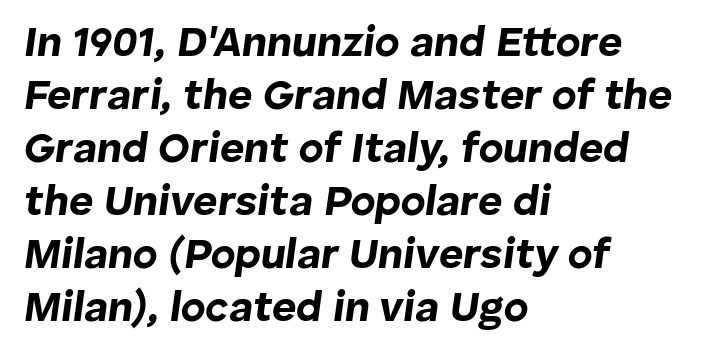
Decoration check: the copy has no underline. Quick note: interline space is typical. This sample uses an oblique cut, with every glyph tilted off the vertical. Each letter keeps its own natural width here, so spacing adapts to shape. Reading down the block, your eye returns to a fixed left position each line.
